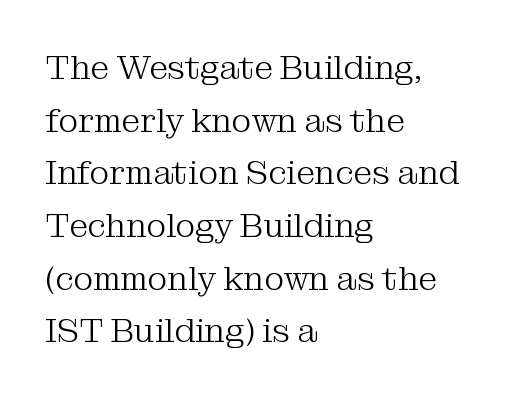
Q: Is the text bold? A: No.
Q: Is the text italic (slanted)? A: No, it is upright.
Q: Is the typeface a serif or a sans-serif typeface? A: Serif.
Q: Is the text underlined? A: No.
Q: How is the paragraph aligned? A: Left-aligned.
Q: Is the spacing between letters normal or unusually wide? A: Normal.
Q: Is the spacing between lines tight, normal or loose? A: Normal.
Q: Width (condensed, normal, or wide)? A: Normal.
Q: Stroke contrast? A: Medium.
Q: x-height? A: Medium.
Q: Monospaced? A: No.
